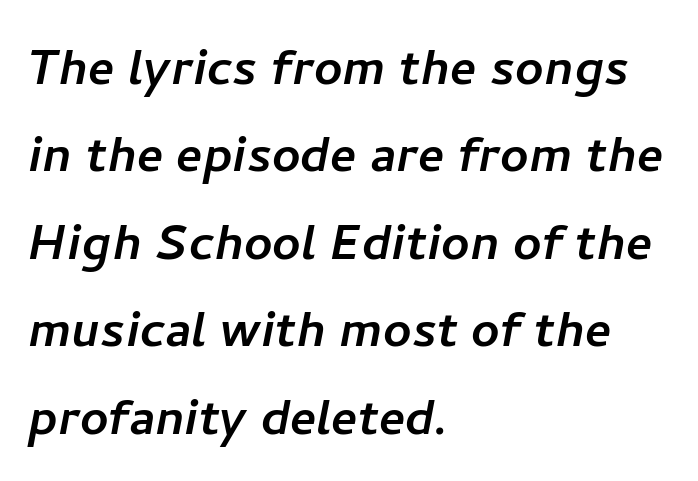
Plain, unruled lines of type. The lines in this sample share a left origin and differ only in where they stop. Does the leading feel generous? No, just average. Does the type have serifs? No, each stem ends abruptly.
